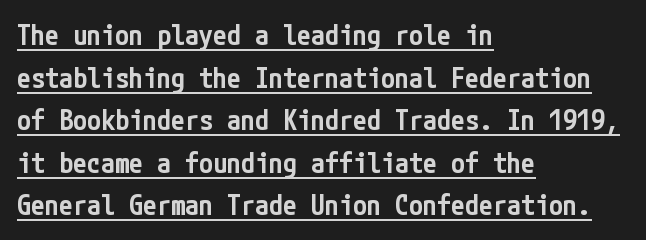
The image shows 28 px semibold, condensed sans-serif type, upright; set left-aligned, normal line spacing (1.52x), normal letter spacing, underlined; low stroke contrast and a medium x-height.
